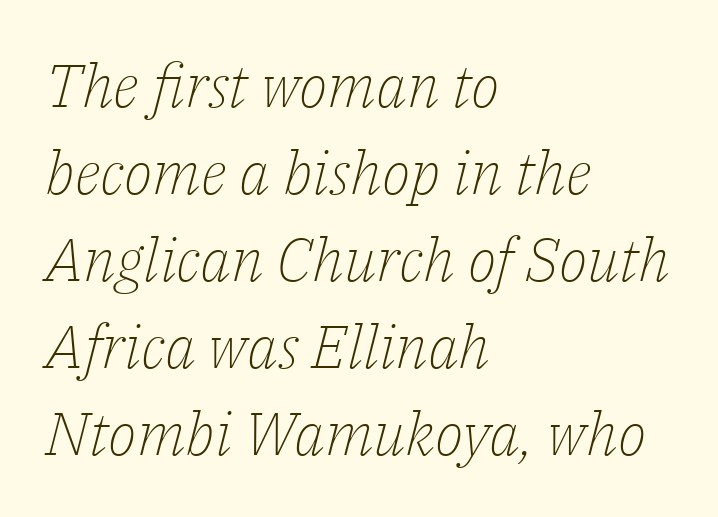
Q: Is the text bold? A: No.
Q: Is the text italic (slanted)? A: Yes, it leans right by about 14 degrees.
Q: Is the typeface a serif or a sans-serif typeface? A: Serif.
Q: Is the text underlined? A: No.
Q: How is the paragraph aligned? A: Left-aligned.
Q: Is the spacing between letters normal or unusually wide? A: Normal.
Q: Is the spacing between lines tight, normal or loose? A: Normal.
Q: Width (condensed, normal, or wide)? A: Normal.
Q: Stroke contrast? A: Low.
Q: x-height? A: Medium.
Q: Monospaced? A: No.
